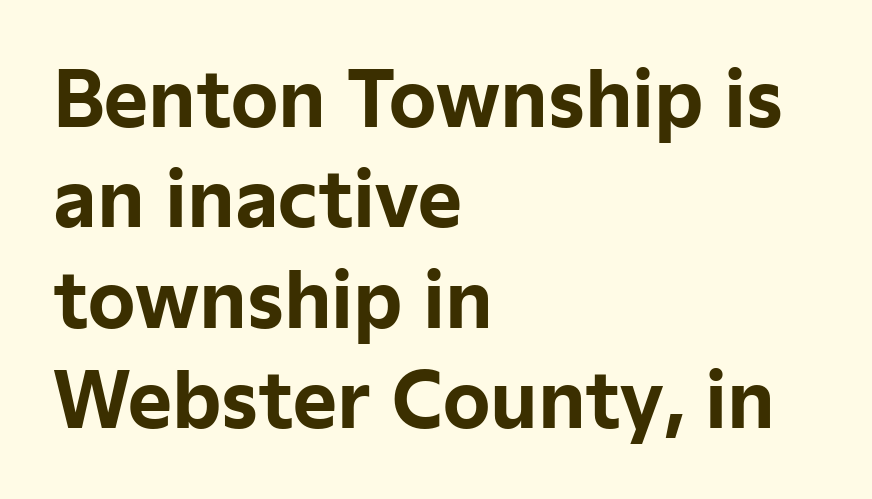
{"serif": "no", "italic": "no", "bold": "yes", "weight": "bold", "width": "normal", "stroke_contrast": "low", "x_height": "medium", "monospaced": "no", "underline": "no", "align": "left", "line_spacing": "normal", "line_spacing_ratio": 1.34, "letter_spacing": "normal", "letter_spacing_em": 0.0, "glyph_px": 75}
